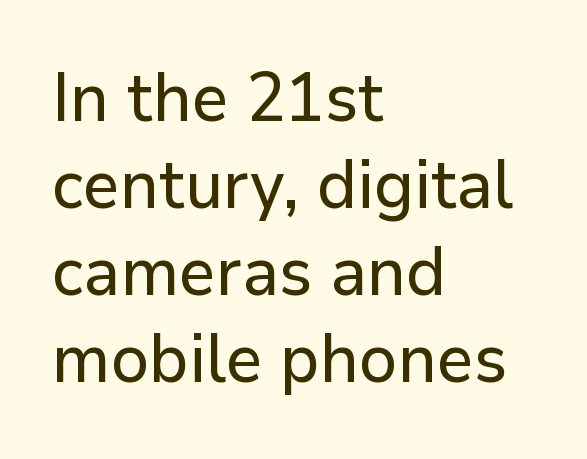
The image shows 68 px sans-serif type, upright; set left-aligned, normal line spacing (1.28x), normal letter spacing, not underlined; low stroke contrast and a medium x-height.
